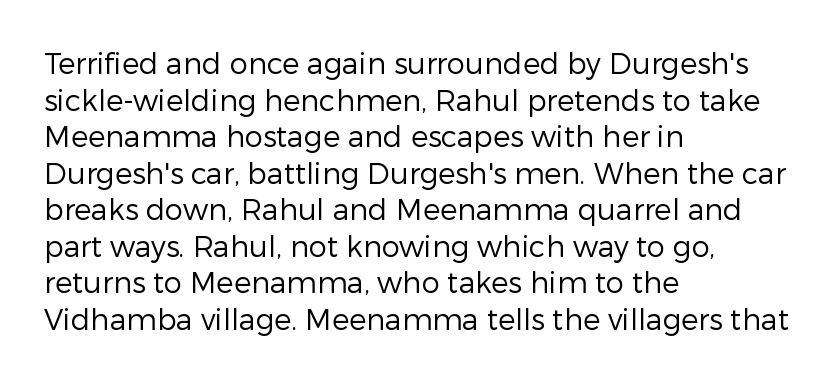
Q: Is the text bold? A: No.
Q: Is the text italic (slanted)? A: No, it is upright.
Q: Is the typeface a serif or a sans-serif typeface? A: Sans-serif.
Q: Is the text underlined? A: No.
Q: How is the paragraph aligned? A: Left-aligned.
Q: Is the spacing between letters normal or unusually wide? A: Normal.
Q: Is the spacing between lines tight, normal or loose? A: Normal.
Q: Width (condensed, normal, or wide)? A: Normal.
Q: Stroke contrast? A: Low.
Q: x-height? A: Medium.
Q: Monospaced? A: No.
